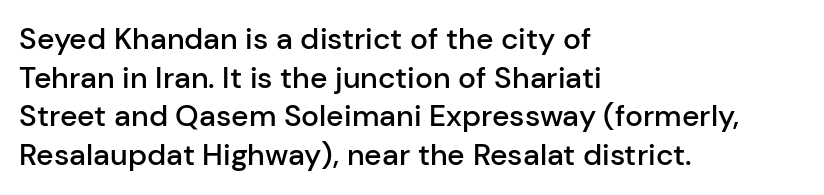
{"serif": "no", "italic": "no", "bold": "semi", "weight": "semibold", "width": "normal", "stroke_contrast": "low", "x_height": "medium", "monospaced": "no", "underline": "no", "align": "left", "line_spacing": "normal", "line_spacing_ratio": 1.29, "letter_spacing": "normal", "letter_spacing_em": 0.0, "glyph_px": 30}
